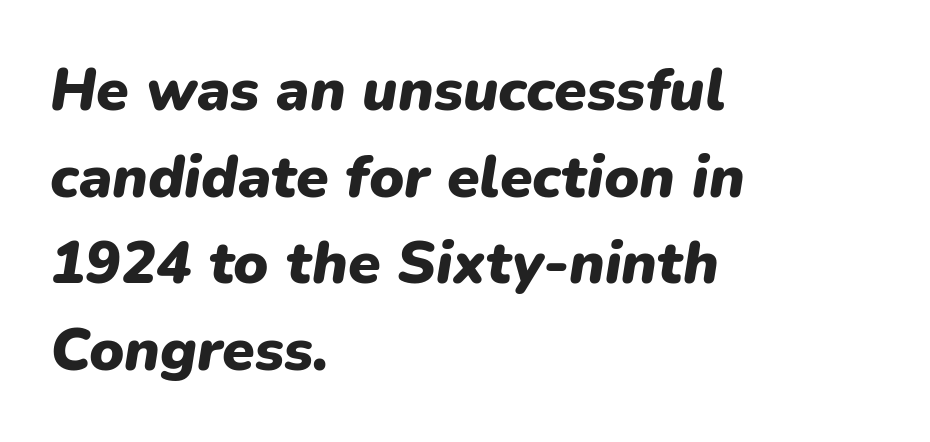
Q: Is the text bold? A: Yes.
Q: Is the text italic (slanted)? A: Yes, it leans right by about 9 degrees.
Q: Is the text underlined? A: No.
Q: How is the paragraph aligned? A: Left-aligned.
Q: Is the spacing between letters normal or unusually wide? A: Normal.
Q: Is the spacing between lines tight, normal or loose? A: Normal.
Q: Width (condensed, normal, or wide)? A: Normal.
Q: Stroke contrast? A: Low.
Q: x-height? A: Medium.
Q: Monospaced? A: No.
